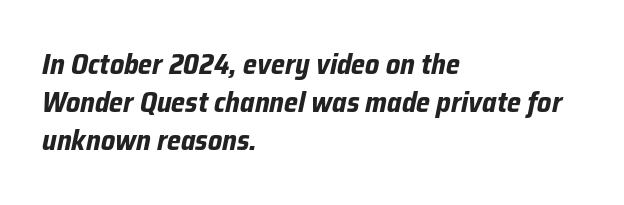
Q: Is the text bold? A: Yes.
Q: Is the text italic (slanted)? A: Yes, it leans right by about 12 degrees.
Q: Is the text underlined? A: No.
Q: How is the paragraph aligned? A: Left-aligned.
Q: Is the spacing between letters normal or unusually wide? A: Normal.
Q: Is the spacing between lines tight, normal or loose? A: Normal.
Q: Width (condensed, normal, or wide)? A: Normal.
Q: Stroke contrast? A: Low.
Q: x-height? A: Medium.
Q: Monospaced? A: No.
